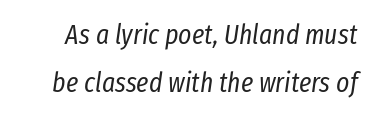
{"italic": "yes", "lean": "right", "slant_degrees": 8, "bold": "no", "weight": "regular", "width": "condensed", "stroke_contrast": "low", "x_height": "medium", "monospaced": "no", "underline": "no", "line_spacing_ratio": 1.72, "letter_spacing": "normal", "letter_spacing_em": 0.0, "glyph_px": 28}
